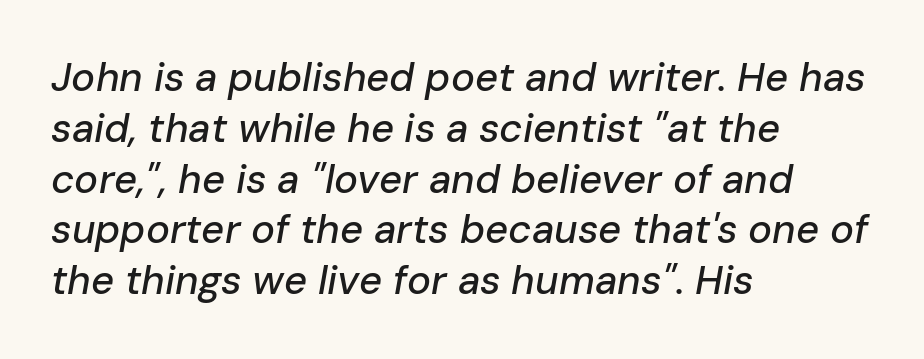
The image shows 40 px text type, italic (leaning right); set left-aligned, normal line spacing (1.27x), normal letter spacing, not underlined; low stroke contrast and a medium x-height.
